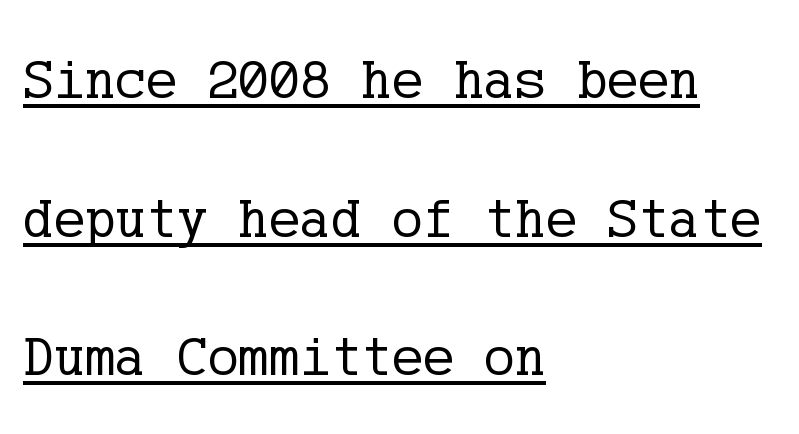
Q: Is the text bold? A: No.
Q: Is the text italic (slanted)? A: No, it is upright.
Q: Is the typeface a serif or a sans-serif typeface? A: Serif.
Q: Is the text underlined? A: Yes.
Q: How is the paragraph aligned? A: Left-aligned.
Q: Is the spacing between letters normal or unusually wide? A: Normal.
Q: Is the spacing between lines tight, normal or loose? A: Loose.
Q: Width (condensed, normal, or wide)? A: Normal.
Q: Stroke contrast? A: Low.
Q: x-height? A: Medium.
